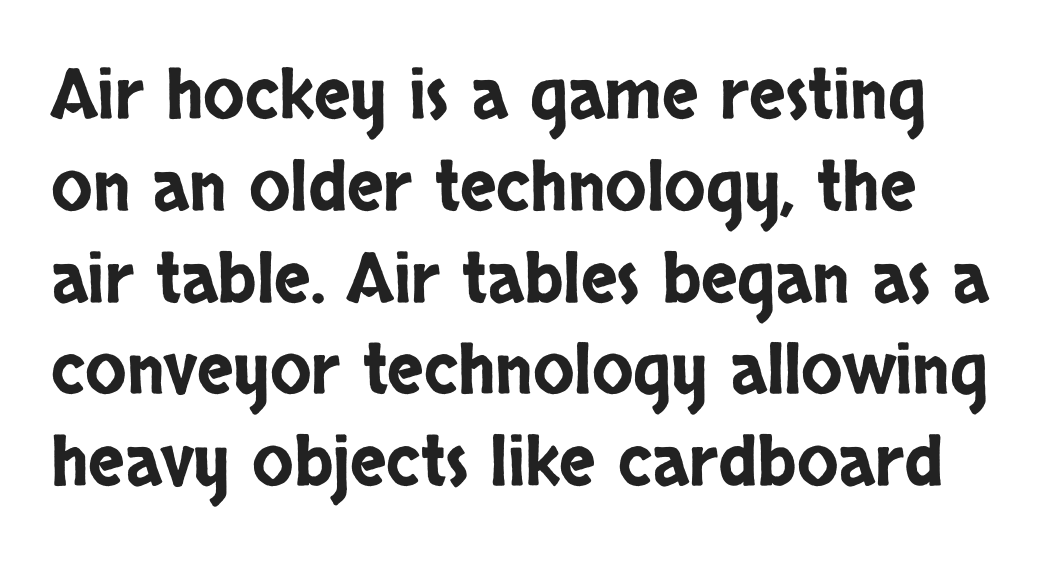
{"serif": "no", "italic": "no", "width": "condensed", "stroke_contrast": "low", "x_height": "large", "monospaced": "no", "underline": "no", "line_spacing": "normal", "line_spacing_ratio": 1.35, "letter_spacing": "normal", "letter_spacing_em": 0.0, "glyph_px": 68}
